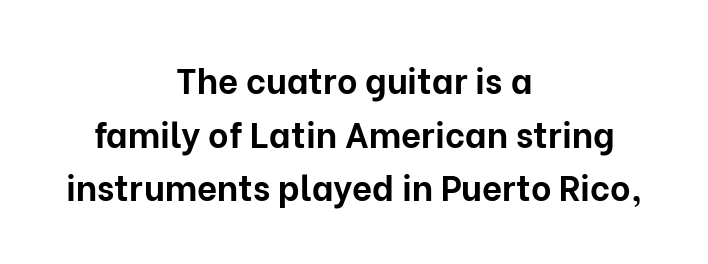
The image shows 35 px bold sans-serif type, upright; set centered, normal line spacing (1.53x), normal letter spacing, not underlined; low stroke contrast and a medium x-height.
